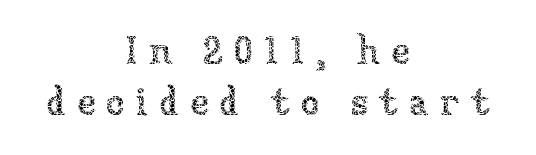
Q: Is the text bold? A: No.
Q: Is the text italic (slanted)? A: No, it is upright.
Q: Is the text underlined? A: No.
Q: How is the paragraph aligned? A: Centered.
Q: Is the spacing between letters normal or unusually wide? A: Unusually wide.
Q: Is the spacing between lines tight, normal or loose? A: Normal.
Q: Width (condensed, normal, or wide)? A: Normal.
Q: Stroke contrast? A: Low.
Q: x-height? A: Medium.
Q: Monospaced? A: No.
